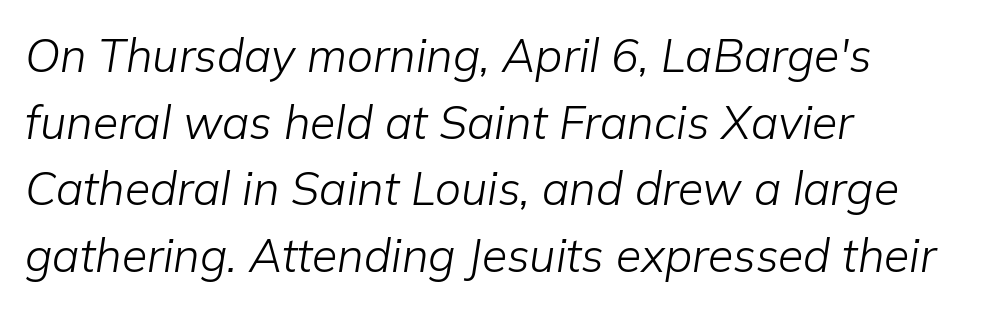
These glyphs show unthickened strokes, regular width or finer. The gap between lines stays unmarked. The passage is arranged the way most books set body copy — flush left. Here the designer chose a conventional face with non-uniform glyph widths. The gaps between neighbouring characters are ordinary and unremarkable. The rendering uses a moderate line-height, typical for paragraphs.
